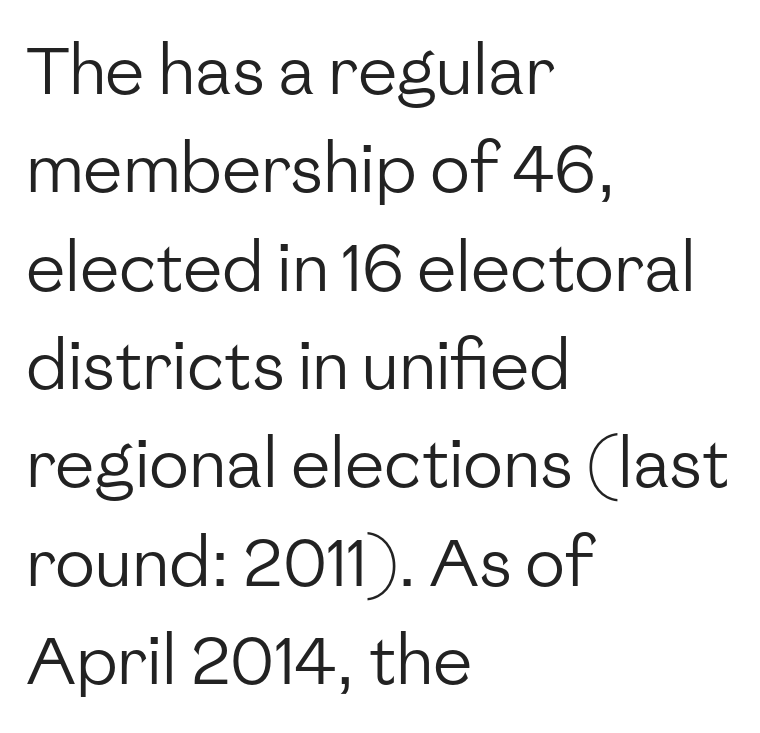
{"serif": "no", "italic": "no", "bold": "no", "weight": "regular", "width": "normal", "stroke_contrast": "low", "x_height": "medium", "monospaced": "no", "underline": "no", "align": "left", "line_spacing": "normal", "line_spacing_ratio": 1.49, "letter_spacing": "normal", "letter_spacing_em": 0.0, "glyph_px": 66}
